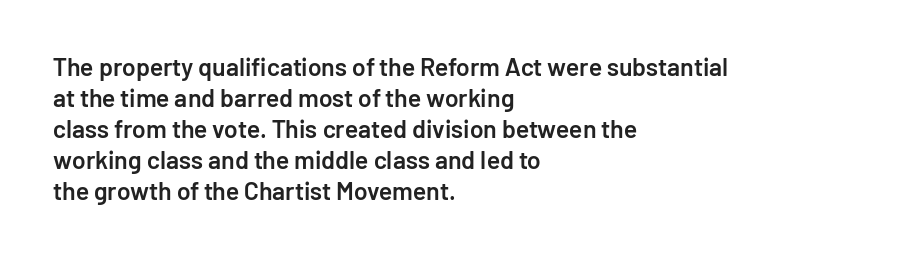
Q: Is the text bold? A: Semi-bold.
Q: Is the text italic (slanted)? A: No, it is upright.
Q: Is the text underlined? A: No.
Q: How is the paragraph aligned? A: Left-aligned.
Q: Is the spacing between letters normal or unusually wide? A: Normal.
